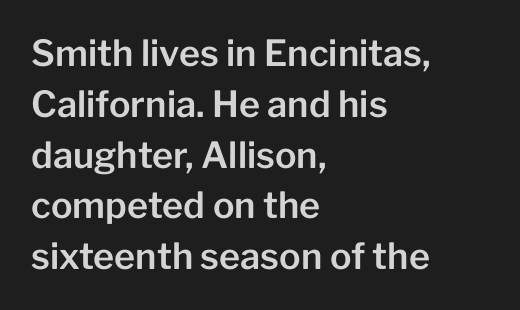
Q: Is the text italic (slanted)? A: No, it is upright.
Q: Is the typeface a serif or a sans-serif typeface? A: Sans-serif.
Q: Is the text underlined? A: No.
Q: How is the paragraph aligned? A: Left-aligned.
Q: Is the spacing between letters normal or unusually wide? A: Normal.
Q: Is the spacing between lines tight, normal or loose? A: Normal.
Q: Width (condensed, normal, or wide)? A: Normal.
Q: Stroke contrast? A: Low.
Q: x-height? A: Medium.
Q: Monospaced? A: No.
